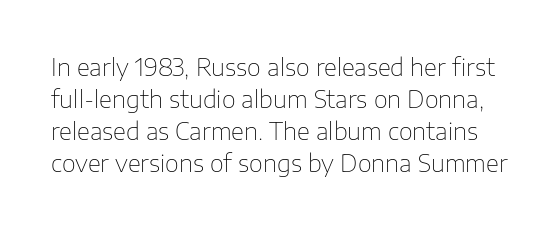
Tracking value appears to be zero — textbook default spacing. These lines sit exactly where default settings would place them. Weight class: somewhere from thin through regular. The foot of each line stays bare and open.
